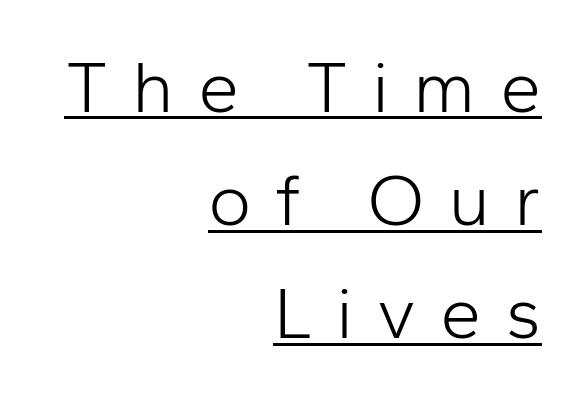
{"serif": "no", "italic": "no", "bold": "no", "weight": "light", "width": "normal", "stroke_contrast": "low", "x_height": "medium", "monospaced": "no", "underline": "yes", "align": "right", "line_spacing": "normal", "line_spacing_ratio": 1.53, "letter_spacing": "wide", "letter_spacing_em": 0.32, "glyph_px": 74}
